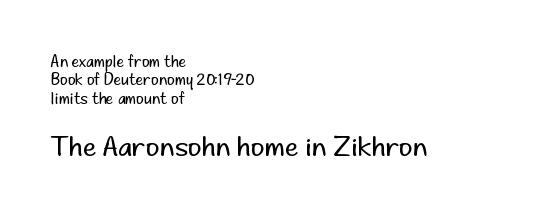
Q: Is the text bold? A: No.
Q: Is the text italic (slanted)? A: No, it is upright.
Q: Is the text underlined? A: No.
Q: How is the paragraph aligned? A: Left-aligned.
Q: Is the spacing between letters normal or unusually wide? A: Normal.
Q: Which block of text is set in a larger size, the first (top) or the second (bottom)? A: The second (bottom) one.
